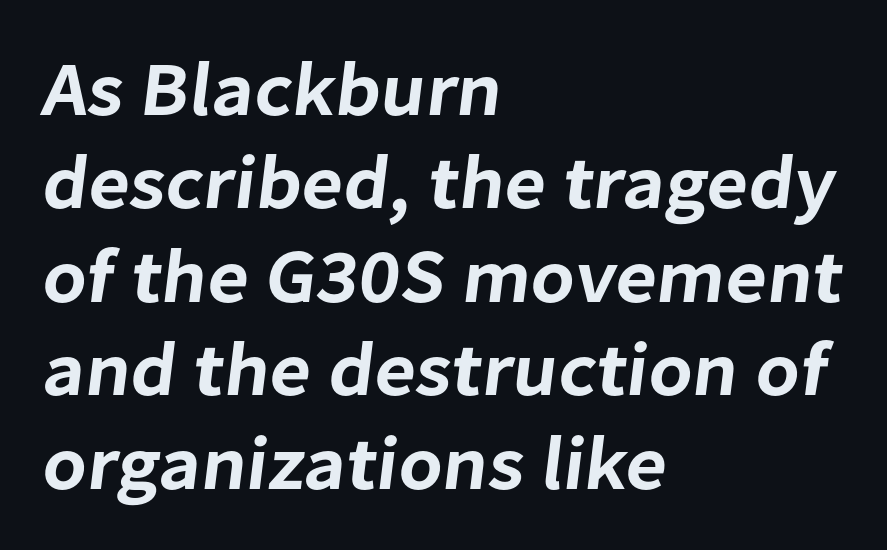
Q: Is the typeface a serif or a sans-serif typeface? A: Sans-serif.
Q: Is the text underlined? A: No.
Q: How is the paragraph aligned? A: Left-aligned.
Q: Is the spacing between letters normal or unusually wide? A: Normal.
Q: Width (condensed, normal, or wide)? A: Normal.
Q: Stroke contrast? A: Low.
Q: x-height? A: Medium.
Q: Monospaced? A: No.
